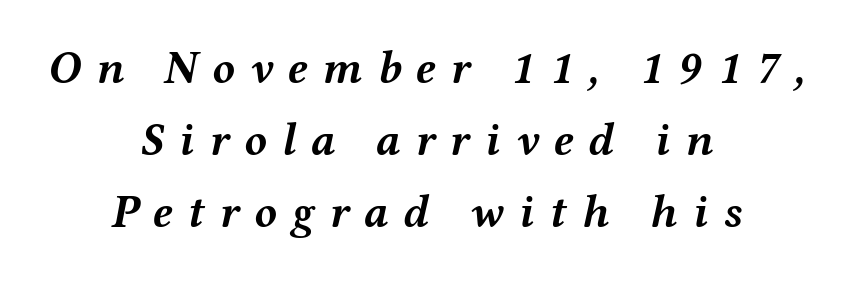
{"italic": "yes", "lean": "right", "slant_degrees": 12, "bold": "yes", "weight": "semibold", "width": "wide", "stroke_contrast": "medium", "x_height": "medium", "monospaced": "no", "underline": "no", "align": "center", "line_spacing": "normal", "line_spacing_ratio": 1.57, "letter_spacing": "wide", "letter_spacing_em": 0.33, "glyph_px": 46}
